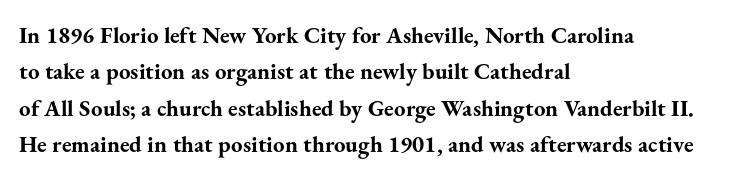
The text block is weighted toward the left margin, trailing off unevenly rightward. These lines carry a lot of weight — the face is fully bold. The letters stand upright; this is a roman face. Each row of text sits above clean, open space. This rendering leaves character spacing at its baseline value.
